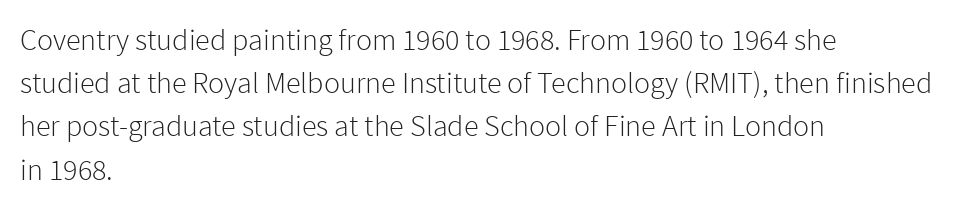
Q: Is the text bold? A: No.
Q: Is the text italic (slanted)? A: No, it is upright.
Q: Is the typeface a serif or a sans-serif typeface? A: Sans-serif.
Q: Is the text underlined? A: No.
Q: How is the paragraph aligned? A: Left-aligned.
Q: Is the spacing between letters normal or unusually wide? A: Normal.
Q: Is the spacing between lines tight, normal or loose? A: Normal.
Q: Width (condensed, normal, or wide)? A: Normal.
Q: Stroke contrast? A: Low.
Q: x-height? A: Medium.
Q: Monospaced? A: No.
